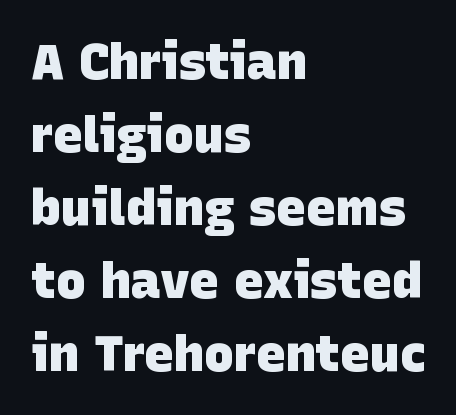
{"serif": "no", "bold": "yes", "weight": "heavy", "width": "normal", "stroke_contrast": "low", "x_height": "large", "monospaced": "no", "underline": "no", "align": "left", "line_spacing": "normal", "line_spacing_ratio": 1.46, "letter_spacing": "normal", "letter_spacing_em": 0.0, "glyph_px": 50}
